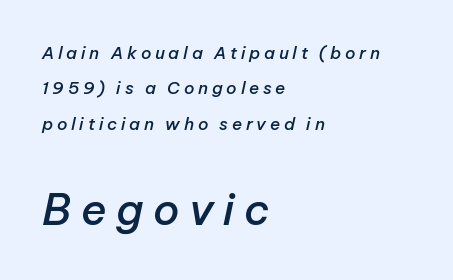
Q: Is the text bold? A: Semi-bold.
Q: Is the text italic (slanted)? A: Yes, it leans right by about 12 degrees.
Q: Is the text underlined? A: No.
Q: How is the paragraph aligned? A: Left-aligned.
Q: Is the spacing between letters normal or unusually wide? A: Unusually wide.
Q: Is the spacing between lines tight, normal or loose? A: Loose.
Q: Which block of text is set in a larger size, the first (top) or the second (bottom)? A: The second (bottom) one.
Q: Width (condensed, normal, or wide)? A: Normal.
Q: Stroke contrast? A: Low.
Q: x-height? A: Medium.
Q: Monospaced? A: No.
